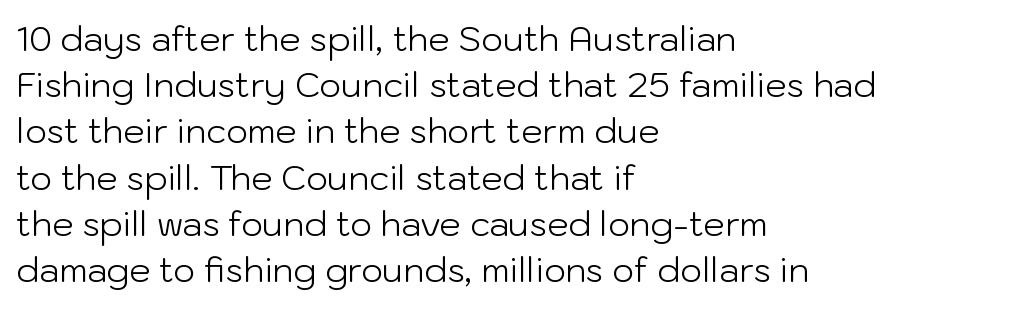
The image shows 34 px light sans-serif type, upright; set left-aligned, normal line spacing (1.36x), normal letter spacing, not underlined; low stroke contrast and a medium x-height.
